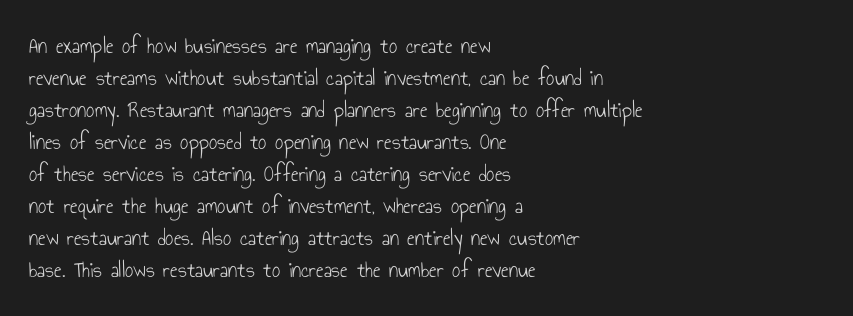
Q: Is the text bold? A: No.
Q: Is the text italic (slanted)? A: No, it is upright.
Q: Is the text underlined? A: No.
Q: How is the paragraph aligned? A: Left-aligned.
Q: Is the spacing between letters normal or unusually wide? A: Normal.
Q: Is the spacing between lines tight, normal or loose? A: Normal.
